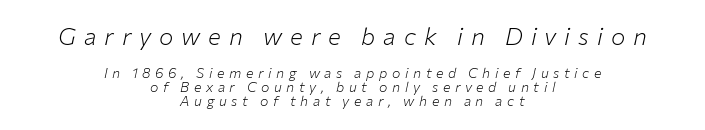
Baseline-to-baseline distance is barely more than the letter height. These lines were composed using italics. Heaviness? Minimal to ordinary, like unemphasized prose. Look at the glyph heights: the upper group is clearly the bigger setting. Characters follow at a spacing far wider than the type designer built in.
